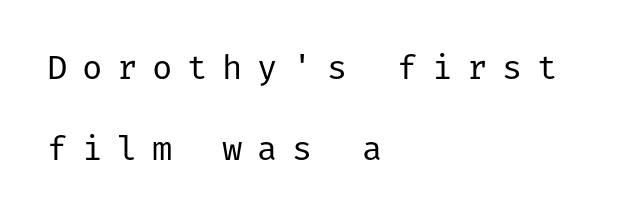
{"serif": "no", "italic": "no", "bold": "no", "weight": "regular", "width": "normal", "stroke_contrast": "low", "x_height": "medium", "underline": "no", "align": "left", "line_spacing": "loose", "line_spacing_ratio": 2.37, "letter_spacing": "wide", "letter_spacing_em": 0.43, "glyph_px": 34}
